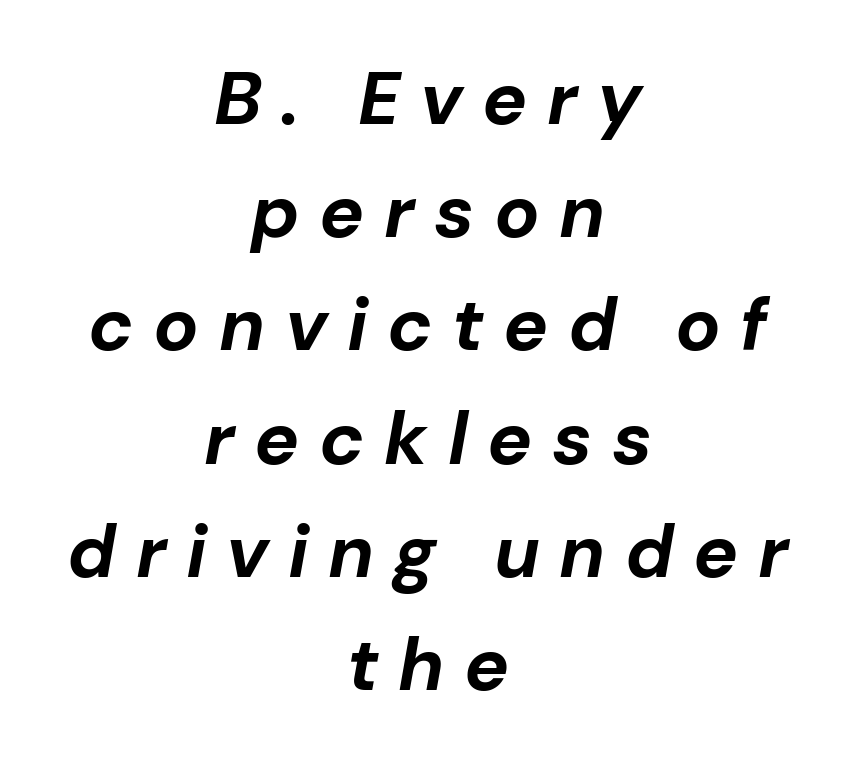
{"italic": "yes", "lean": "right", "slant_degrees": 10, "bold": "yes", "weight": "bold", "width": "normal", "stroke_contrast": "low", "x_height": "medium", "monospaced": "no", "underline": "no", "align": "center", "line_spacing": "normal", "line_spacing_ratio": 1.51, "letter_spacing": "wide", "letter_spacing_em": 0.26, "glyph_px": 75}
